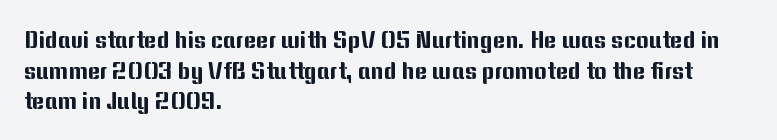
These lines stack with their left ends in a neat column. This sample uses plain, unmodified letter spacing. Rows of type keep a routine distance in the vertical direction. The glyphs are unaccompanied by any horizontal stroke below them. Vertical strokes here are truly vertical.
